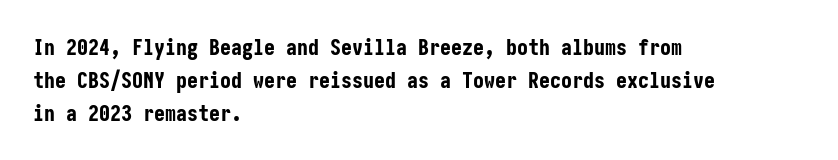
The image shows 22 px bold type, upright; set left-aligned, normal line spacing (1.49x), normal letter spacing, not underlined.
